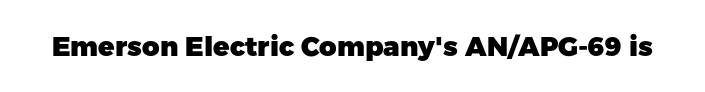
Q: Is the text bold? A: Yes.
Q: Is the text italic (slanted)? A: No, it is upright.
Q: Is the text underlined? A: No.
Q: Is the spacing between letters normal or unusually wide? A: Normal.
